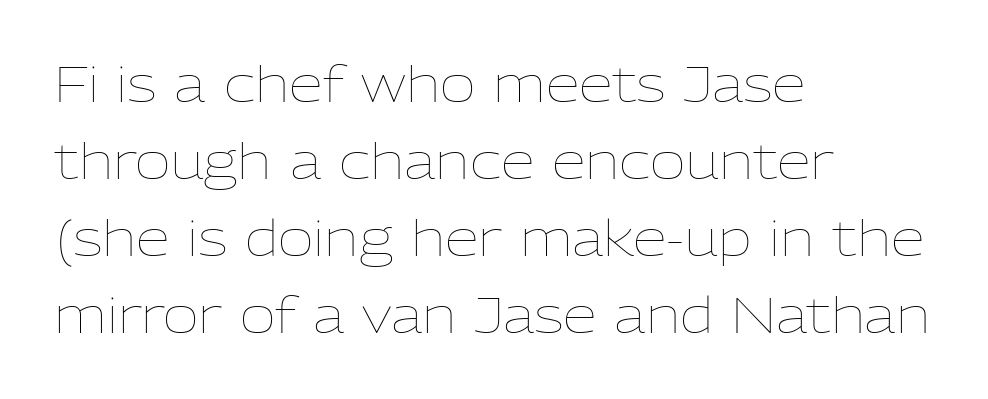
Only glyphs here, with clear space below each row. These lines stack with their left ends in a neat column. The passage shown stacks its lines at a standard gap. On a weight scale, this lands at 450 or below.
